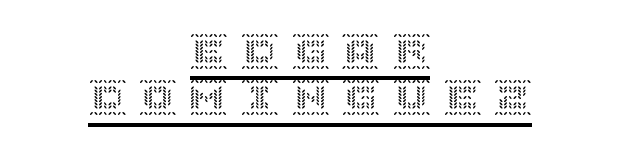
{"italic": "no", "width": "normal", "x_height": "large", "underline": "yes", "align": "center", "line_spacing": "normal", "line_spacing_ratio": 1.25, "letter_spacing": "wide", "letter_spacing_em": 0.37, "glyph_px": 37}
